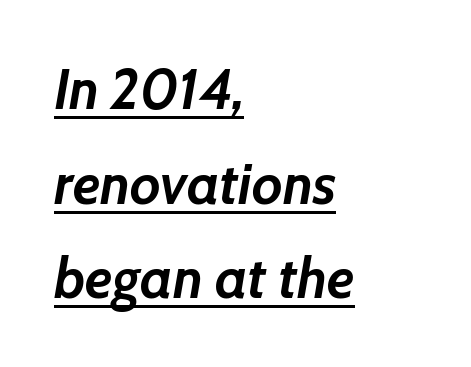
{"italic": "yes", "lean": "right", "slant_degrees": 7, "bold": "yes", "weight": "semibold", "width": "normal", "stroke_contrast": "low", "x_height": "medium", "monospaced": "no", "underline": "yes", "align": "left", "line_spacing": "normal", "line_spacing_ratio": 1.69, "letter_spacing": "normal", "letter_spacing_em": 0.0, "glyph_px": 56}
